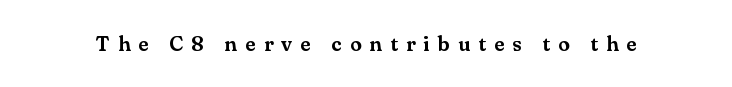
{"italic": "no", "underline": "no", "letter_spacing": "wide", "letter_spacing_em": 0.39, "glyph_px": 21}
